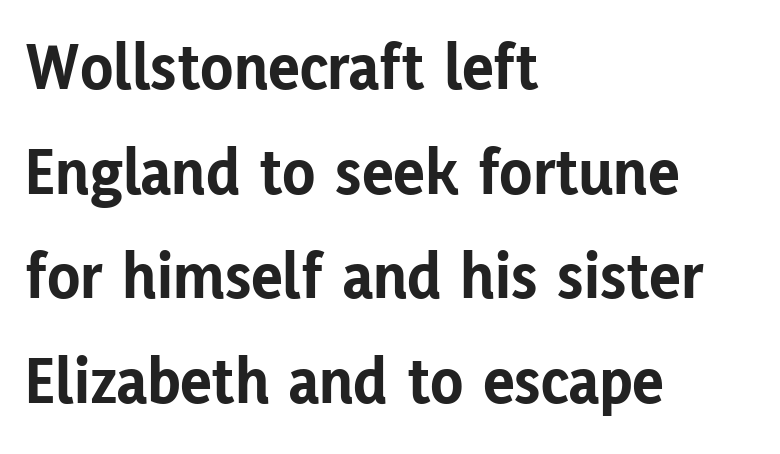
Successive baselines arrive at the customary interval. Words appear dense and cohesive because spacing is normal. Casual observation: everything's shoved over to the left. The baseline area is clear. A typesetter would call this proportional, since set widths differ per character. When letters stand straight like this, we call the style roman or upright.
